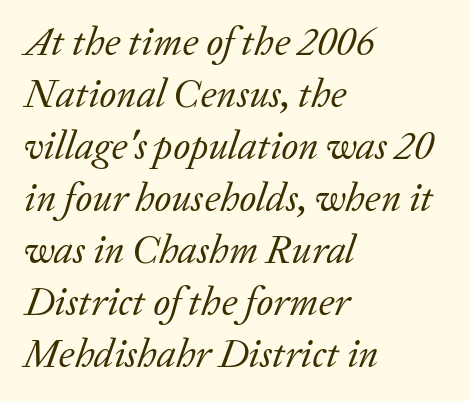
The whole block is typeset with a tilt. All the whitespace from short lines collects on the right. Rule under the text: the space is simply empty. Is this a fixed-width face? No — the glyphs have proportional, varying widths. Compared with a typical body face, this is equally light or lighter still. The passage shown stacks its lines at a standard gap.
